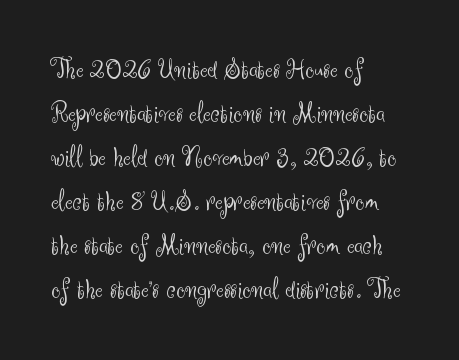
The image shows 29 px light sans-serif type, upright; set left-aligned, normal line spacing (1.52x), normal letter spacing, not underlined; medium stroke contrast and a small x-height.
